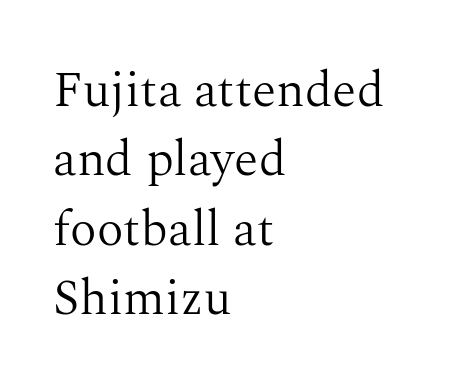
{"serif": "yes", "italic": "no", "bold": "no", "weight": "light", "width": "normal", "stroke_contrast": "medium", "x_height": "medium", "monospaced": "no", "underline": "no", "align": "left", "line_spacing": "normal", "line_spacing_ratio": 1.39, "letter_spacing": "normal", "letter_spacing_em": 0.0, "glyph_px": 50}
